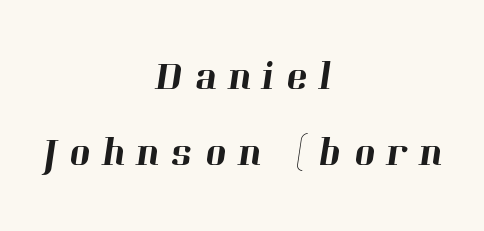
The letters carry serifs — small finishing strokes at the ends of their stems. Anything drawn beneath the words? Only blank space. Is this a fixed-width face? No — the glyphs have proportional, varying widths. The type is letterspaced generously, with wide tracking.
